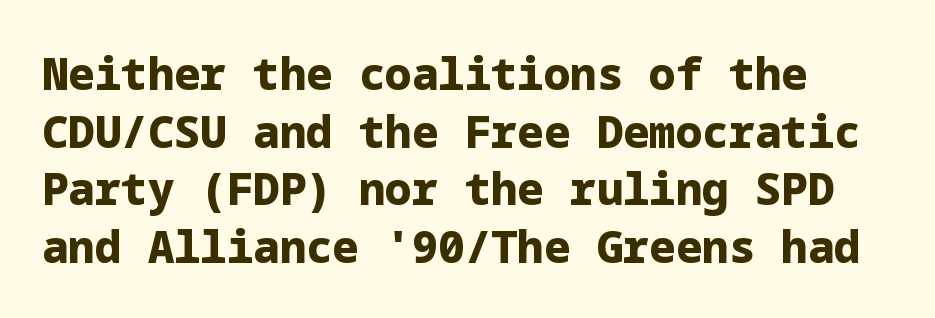
Q: Is the text bold? A: Yes.
Q: Is the text italic (slanted)? A: No, it is upright.
Q: Is the typeface a serif or a sans-serif typeface? A: Sans-serif.
Q: Is the text underlined? A: No.
Q: How is the paragraph aligned? A: Left-aligned.
Q: Is the spacing between letters normal or unusually wide? A: Normal.
Q: Is the spacing between lines tight, normal or loose? A: Normal.
Q: Width (condensed, normal, or wide)? A: Normal.
Q: Stroke contrast? A: Low.
Q: x-height? A: Medium.
